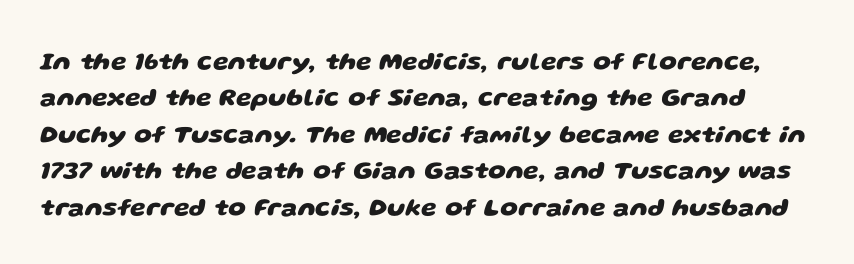
Observe the ordinary spacing: letters are neighbours, not strangers. The space between consecutive lines is moderate. Heavy-handed strokes throughout: this text is bold. Descender tails drop into unmarked territory.
